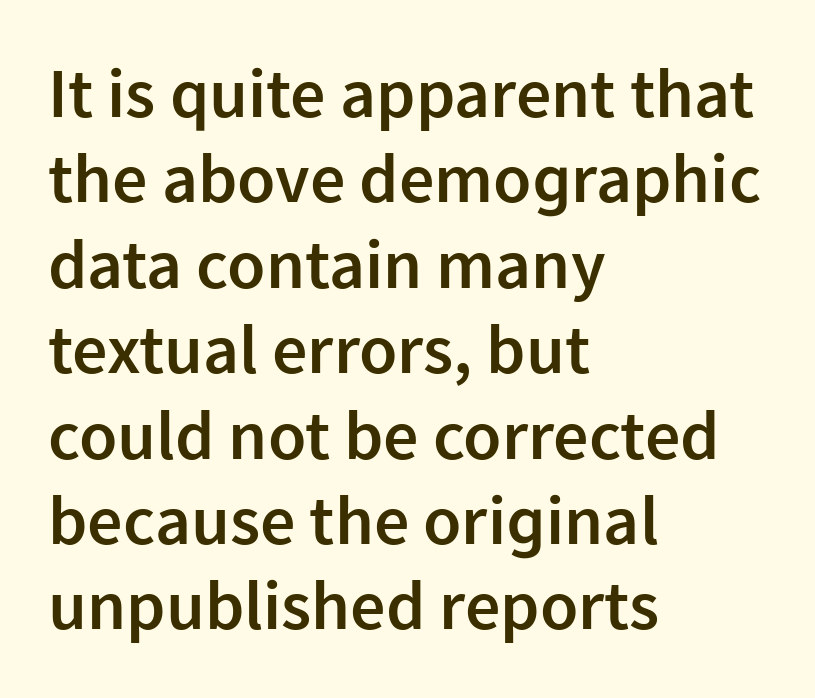
Q: Is the text bold? A: Semi-bold.
Q: Is the text italic (slanted)? A: No, it is upright.
Q: Is the typeface a serif or a sans-serif typeface? A: Sans-serif.
Q: Is the text underlined? A: No.
Q: How is the paragraph aligned? A: Left-aligned.
Q: Is the spacing between letters normal or unusually wide? A: Normal.
Q: Width (condensed, normal, or wide)? A: Normal.
Q: Stroke contrast? A: Low.
Q: x-height? A: Medium.
Q: Monospaced? A: No.
